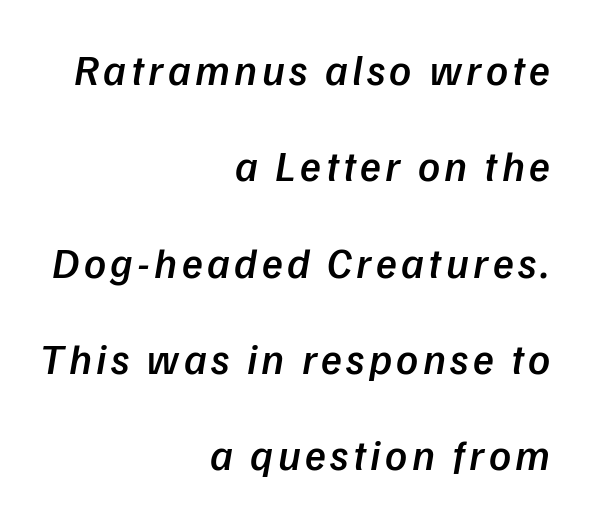
Q: Is the text bold? A: Semi-bold.
Q: Is the typeface a serif or a sans-serif typeface? A: Sans-serif.
Q: Is the text underlined? A: No.
Q: How is the paragraph aligned? A: Right-aligned.
Q: Is the spacing between lines tight, normal or loose? A: Loose.
Q: Width (condensed, normal, or wide)? A: Normal.
Q: Stroke contrast? A: Low.
Q: x-height? A: Medium.
Q: Monospaced? A: No.
